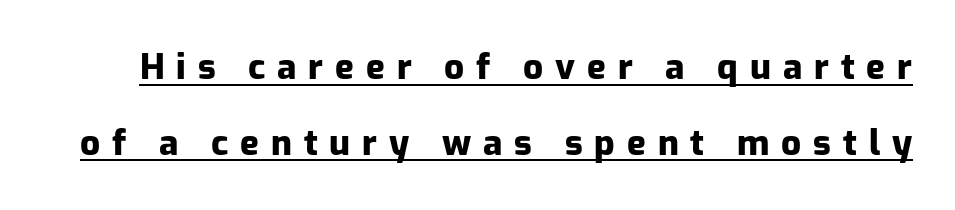
{"serif": "no", "italic": "no", "bold": "yes", "weight": "heavy", "width": "normal", "stroke_contrast": "low", "x_height": "medium", "monospaced": "no", "underline": "yes", "line_spacing": "loose", "line_spacing_ratio": 2.17, "letter_spacing": "wide", "letter_spacing_em": 0.34, "glyph_px": 35}
